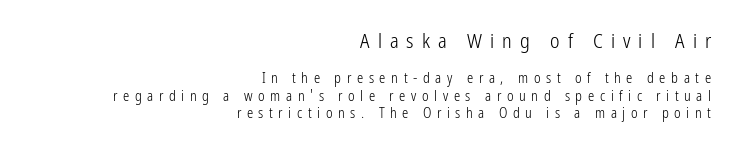
The image shows 20 px text type, upright; set right-aligned, normal line spacing (1.28x), unusually wide letter spacing (+0.4 em), not underlined; the first (top) block is 1.43x larger.
